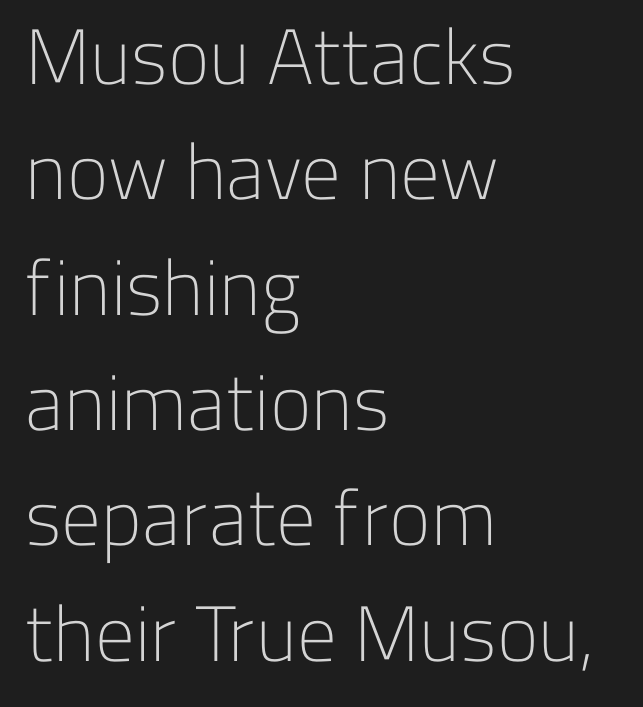
The image shows 79 px light sans-serif type, upright; set left-aligned, normal line spacing (1.46x), normal letter spacing, not underlined; low stroke contrast and a medium x-height.
